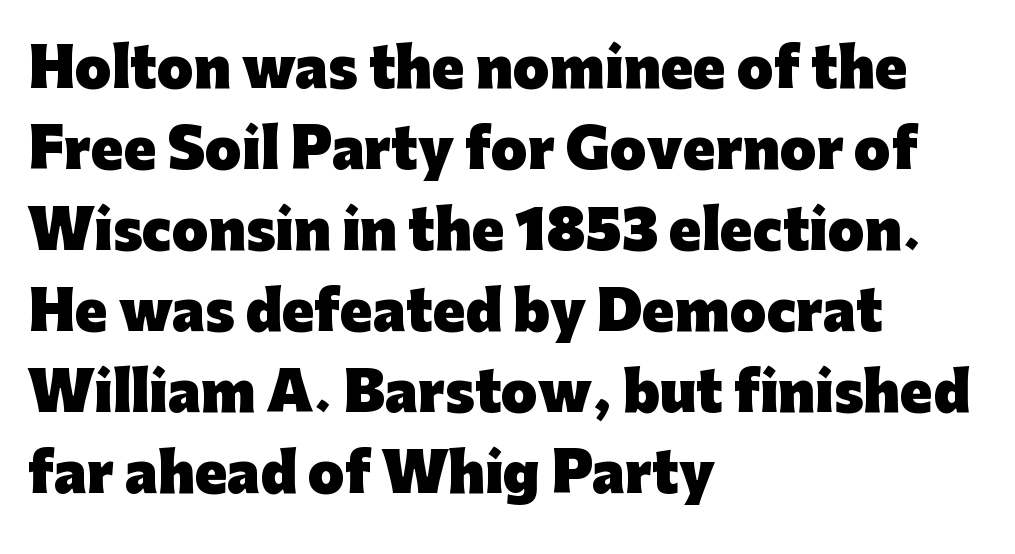
{"serif": "no", "italic": "no", "bold": "yes", "weight": "heavy", "width": "normal", "stroke_contrast": "low", "x_height": "medium", "monospaced": "no", "underline": "no", "align": "left", "line_spacing": "normal", "line_spacing_ratio": 1.53, "letter_spacing": "normal", "letter_spacing_em": 0.0, "glyph_px": 53}
